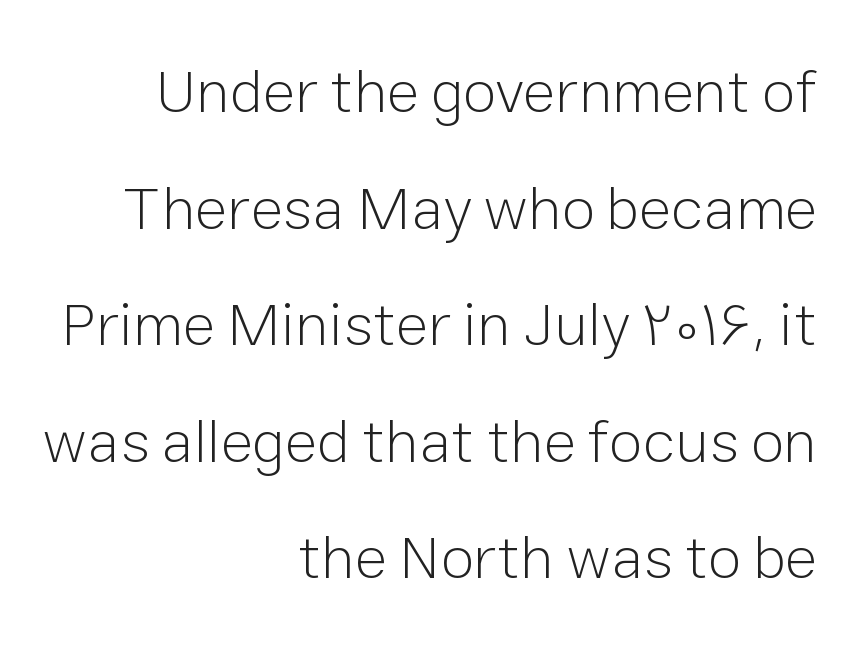
Is the letter spacing exaggerated? No — it looks like the ordinary default. Weight: not bold — regular or lighter. These lines are rendered in a variable-pitch font. Does the lettering tilt? It doesn't — this is upright.
